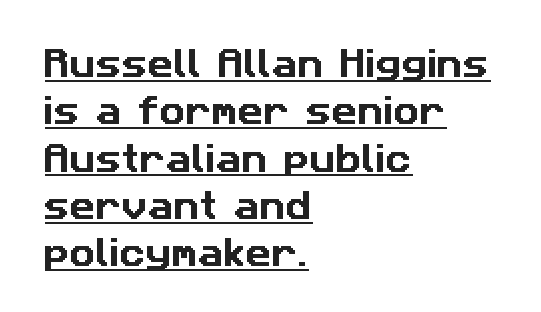
The image shows 32 px sans-serif type; set left-aligned, normal line spacing (1.48x), normal letter spacing, underlined; low stroke contrast and a medium x-height.
